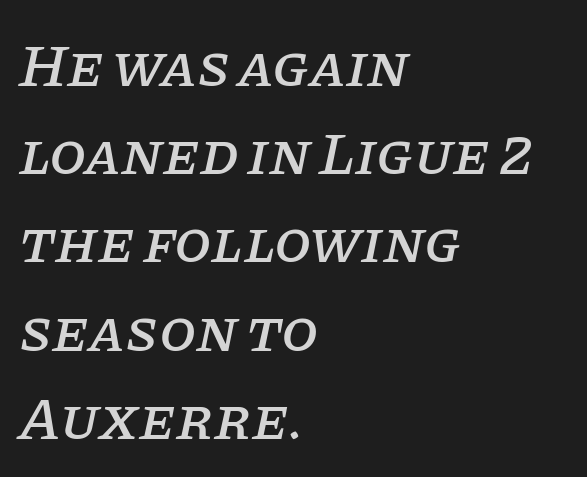
The image shows 60 px serif type, italic (leaning right); set left-aligned, normal line spacing (1.47x), normal letter spacing, not underlined; low stroke contrast and a large x-height.
